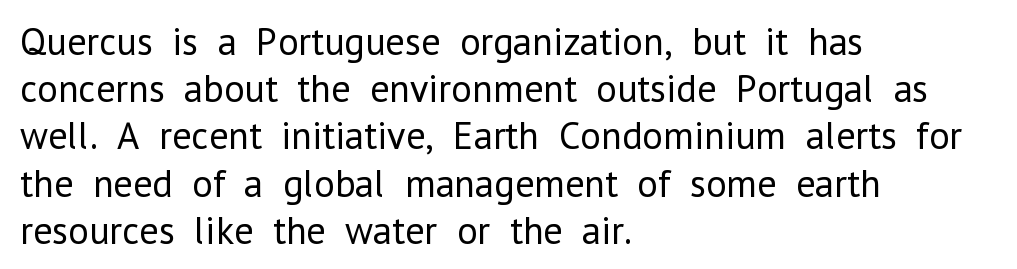
The image shows 39 px regular-weight sans-serif type, upright; set left-aligned, line spacing 1.21x, normal letter spacing, not underlined; low stroke contrast and a medium x-height.
